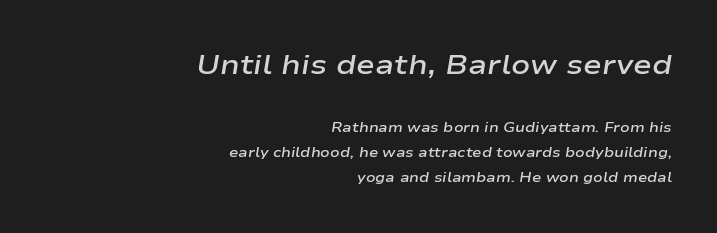
{"italic": "yes", "lean": "right", "slant_degrees": 9, "bold": "semi", "weight": "semibold", "width": "wide", "stroke_contrast": "low", "x_height": "medium", "monospaced": "no", "underline": "no", "align": "right", "line_spacing_ratio": 1.78, "letter_spacing": "normal", "letter_spacing_em": 0.0, "larger_block": "first", "size_ratio": 2.0, "glyph_px": 28}
